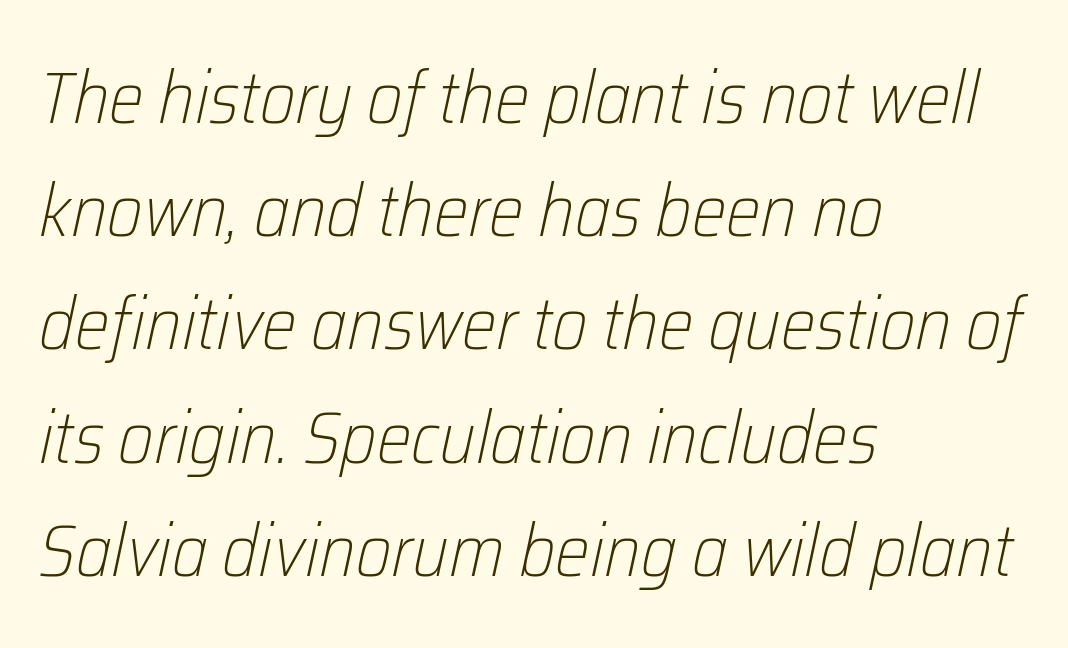
Q: Is the text bold? A: No.
Q: Is the text italic (slanted)? A: Yes, it leans right by about 12 degrees.
Q: Is the text underlined? A: No.
Q: How is the paragraph aligned? A: Left-aligned.
Q: Is the spacing between letters normal or unusually wide? A: Normal.
Q: Is the spacing between lines tight, normal or loose? A: Normal.
Q: Width (condensed, normal, or wide)? A: Condensed.
Q: Stroke contrast? A: Low.
Q: x-height? A: Medium.
Q: Monospaced? A: No.
